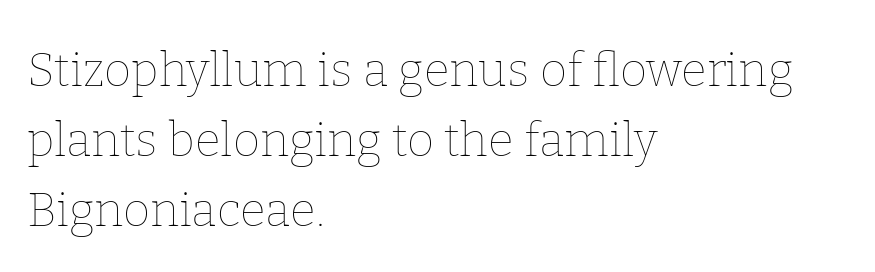
{"italic": "no", "bold": "no", "weight": "thin", "width": "normal", "stroke_contrast": "low", "x_height": "medium", "monospaced": "no", "underline": "no", "align": "left", "line_spacing": "normal", "line_spacing_ratio": 1.49, "letter_spacing": "normal", "letter_spacing_em": 0.0, "glyph_px": 47}
